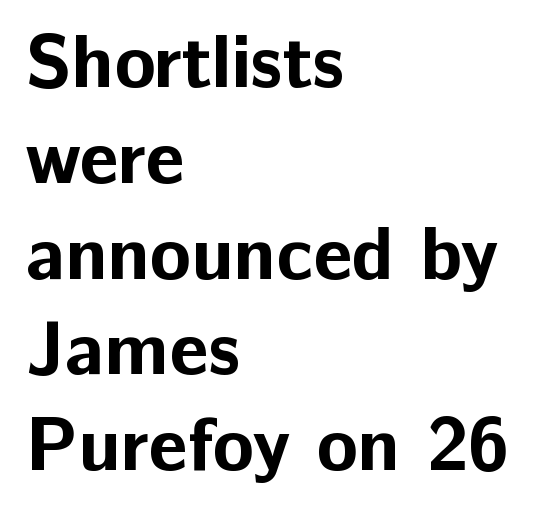
The image shows 76 px bold sans-serif type, upright; set left-aligned, normal line spacing (1.26x), normal letter spacing, not underlined; low stroke contrast and a medium x-height.
